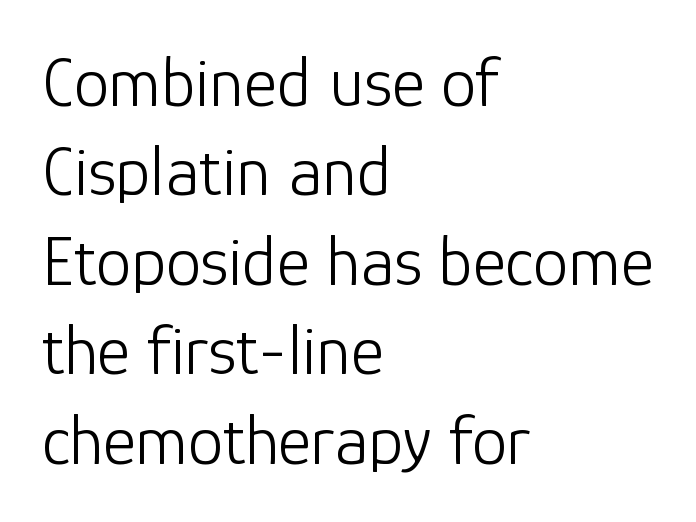
Q: Is the text bold? A: No.
Q: Is the text italic (slanted)? A: No, it is upright.
Q: Is the typeface a serif or a sans-serif typeface? A: Sans-serif.
Q: Is the text underlined? A: No.
Q: How is the paragraph aligned? A: Left-aligned.
Q: Is the spacing between letters normal or unusually wide? A: Normal.
Q: Is the spacing between lines tight, normal or loose? A: Normal.
Q: Width (condensed, normal, or wide)? A: Normal.
Q: Stroke contrast? A: Low.
Q: x-height? A: Medium.
Q: Monospaced? A: No.
